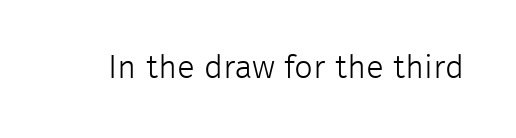
{"serif": "no", "italic": "no", "bold": "no", "weight": "light", "width": "normal", "stroke_contrast": "low", "x_height": "medium", "monospaced": "no", "underline": "no", "letter_spacing": "normal", "letter_spacing_em": 0.0, "glyph_px": 33}
